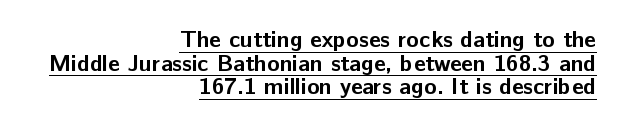
The image shows 23 px bold type, upright; set right-aligned, tight line spacing (1.03x), normal letter spacing, underlined.
